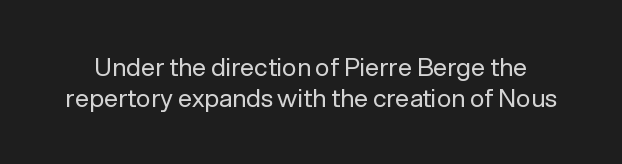
Anything drawn beneath the words? Only blank space. Letter spacing: default. A light-to-regular cut is what we see here. Posture: upright roman.
